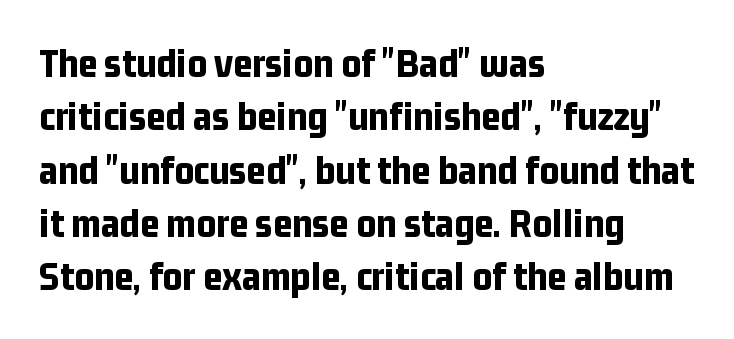
Plain, unruled lines of type. The letterforms sit shoulder to shoulder at normal distance. Typeset ragged right — the left edge is the straight one. The glyphs have the mass of a bold cut. No italicization has been applied; the sample stays upright.
